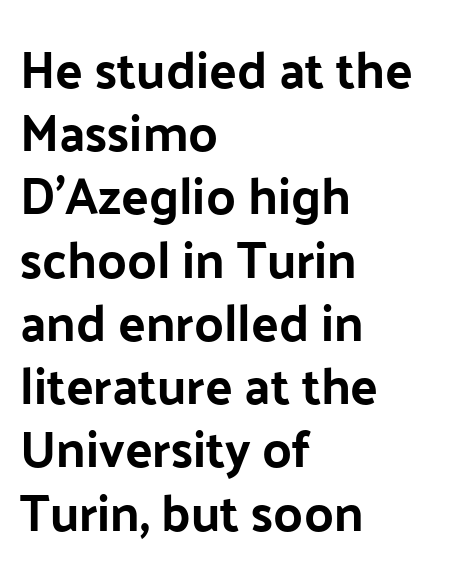
{"serif": "no", "italic": "no", "width": "normal", "stroke_contrast": "low", "x_height": "medium", "monospaced": "no", "underline": "no", "align": "left", "line_spacing_ratio": 1.24, "letter_spacing": "normal", "letter_spacing_em": 0.0, "glyph_px": 51}
